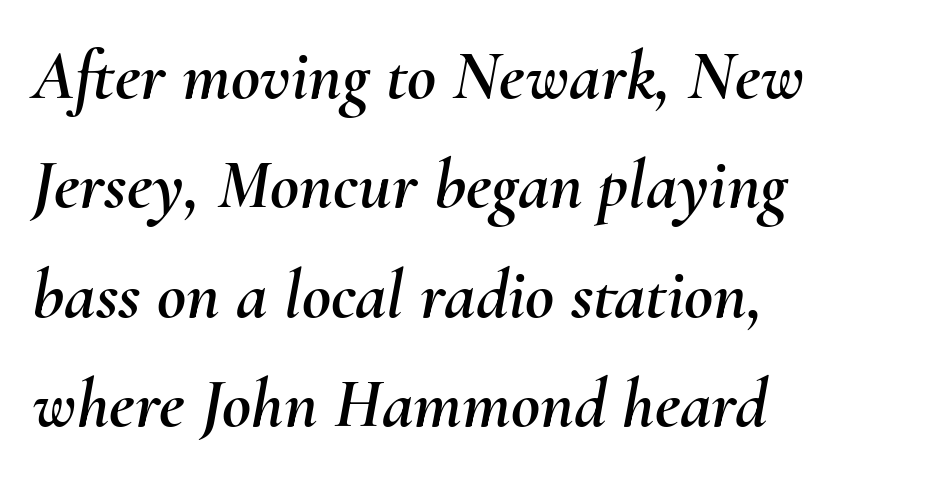
{"italic": "yes", "lean": "right", "slant_degrees": 10, "width": "normal", "stroke_contrast": "medium", "x_height": "small", "monospaced": "no", "underline": "no", "align": "left", "line_spacing": "normal", "line_spacing_ratio": 1.54, "letter_spacing": "normal", "letter_spacing_em": 0.0, "glyph_px": 71}
